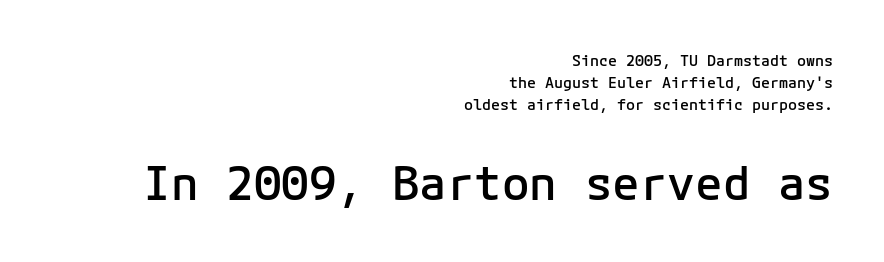
Q: Is the text bold? A: Semi-bold.
Q: Is the text italic (slanted)? A: No, it is upright.
Q: Is the typeface a serif or a sans-serif typeface? A: Sans-serif.
Q: Is the text underlined? A: No.
Q: How is the paragraph aligned? A: Right-aligned.
Q: Is the spacing between letters normal or unusually wide? A: Normal.
Q: Is the spacing between lines tight, normal or loose? A: Normal.
Q: Which block of text is set in a larger size, the first (top) or the second (bottom)? A: The second (bottom) one.
Q: Width (condensed, normal, or wide)? A: Normal.
Q: Stroke contrast? A: Low.
Q: x-height? A: Medium.
Q: Monospaced? A: Yes.
